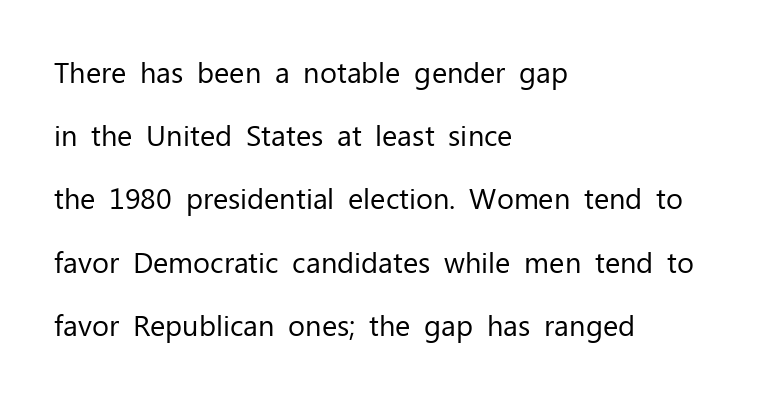
Q: Is the text bold? A: No.
Q: Is the text italic (slanted)? A: No, it is upright.
Q: Is the typeface a serif or a sans-serif typeface? A: Sans-serif.
Q: Is the text underlined? A: No.
Q: How is the paragraph aligned? A: Left-aligned.
Q: Is the spacing between letters normal or unusually wide? A: Normal.
Q: Is the spacing between lines tight, normal or loose? A: Loose.
Q: Width (condensed, normal, or wide)? A: Normal.
Q: Stroke contrast? A: Low.
Q: x-height? A: Medium.
Q: Monospaced? A: No.
